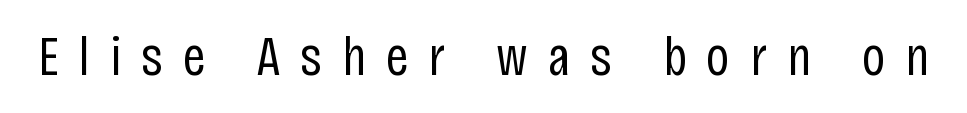
The image shows 56 px regular-weight, condensed sans-serif type, upright; set unusually wide letter spacing (+0.36 em), not underlined; low stroke contrast and a large x-height.
